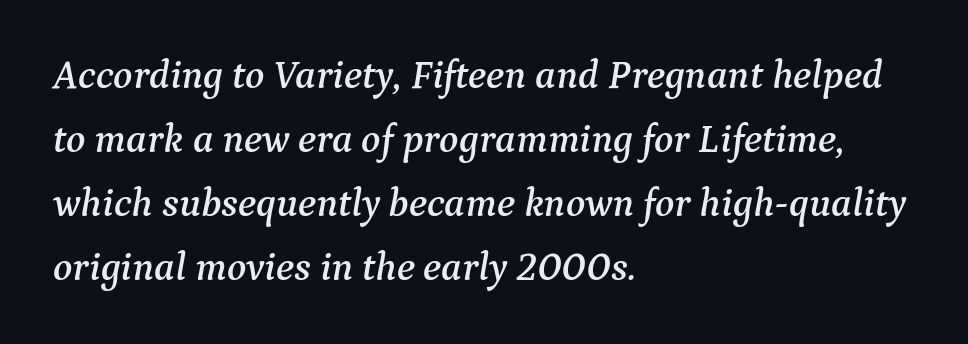
Notice how the passage keeps a crisp vertical edge on the left only. Slant detected: the letters are inclined. Regarding serifs, this sample has them. Students, note that the glyphs here touch the page at normal intervals. The zone under the glyphs is completely vacant. The leading is moderate, giving the passage an even texture.
